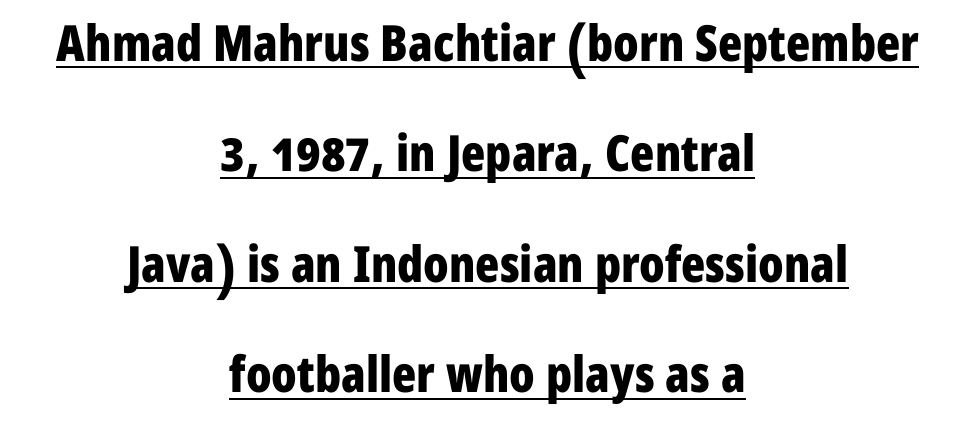
The image shows 50 px bold, condensed sans-serif type, upright; set centered, loose line spacing (2.21x), normal letter spacing, underlined; low stroke contrast and a medium x-height.
